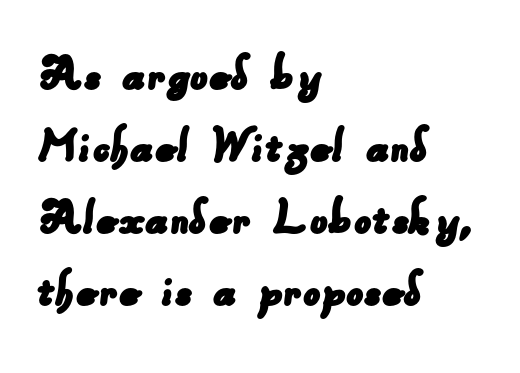
This rendering features lettering with no underline. Here the designer chose a conventional face with non-uniform glyph widths. Line spacing here is normal. You could call the tracking neutral — neither tight nor loose. Which margin do the lines hug? The left one — the right edge is uneven. Classification — sans serif.
